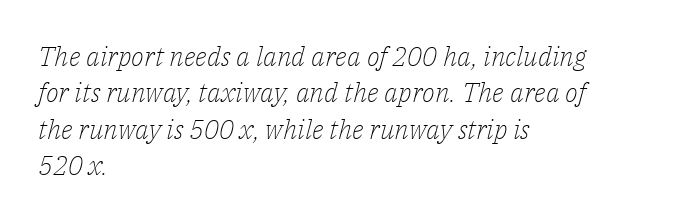
The image shows 27 px text type, italic (leaning right); set left-aligned, normal line spacing (1.35x), normal letter spacing, not underlined.
